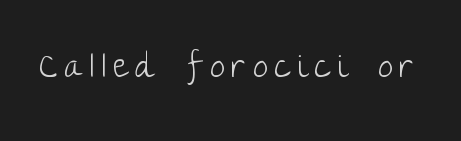
The letterforms stand isolated, each surrounded by extra space. The face used here is proportionally spaced, like ordinary book or web type. Heft: none added — not bold. Any mark beneath the type? The region is blank.
